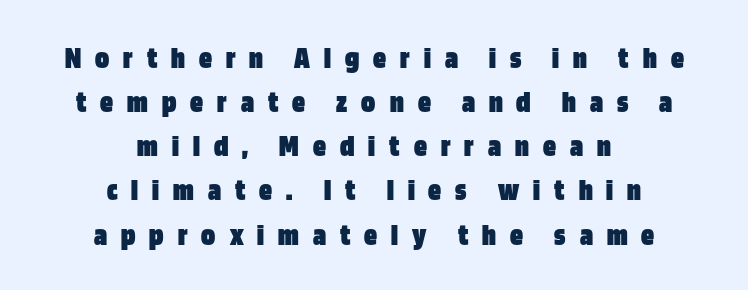
{"serif": "no", "italic": "no", "bold": "yes", "weight": "heavy", "width": "condensed", "stroke_contrast": "low", "x_height": "large", "monospaced": "no", "underline": "no", "align": "center", "line_spacing": "normal", "line_spacing_ratio": 1.38, "letter_spacing": "wide", "letter_spacing_em": 0.44, "glyph_px": 32}
